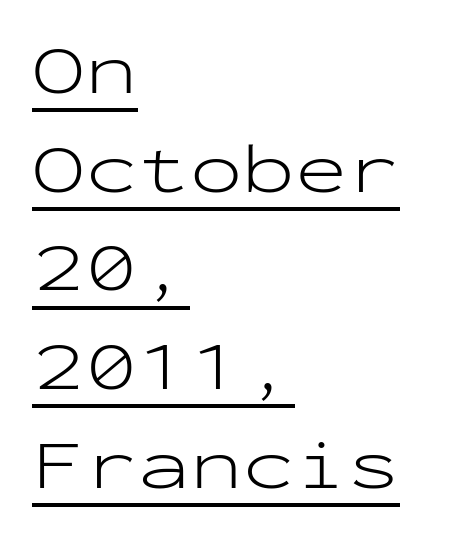
The image shows 70 px light, wide sans-serif type, upright, monospaced; set left-aligned, normal line spacing (1.41x), normal letter spacing, underlined; low stroke contrast and a medium x-height.
